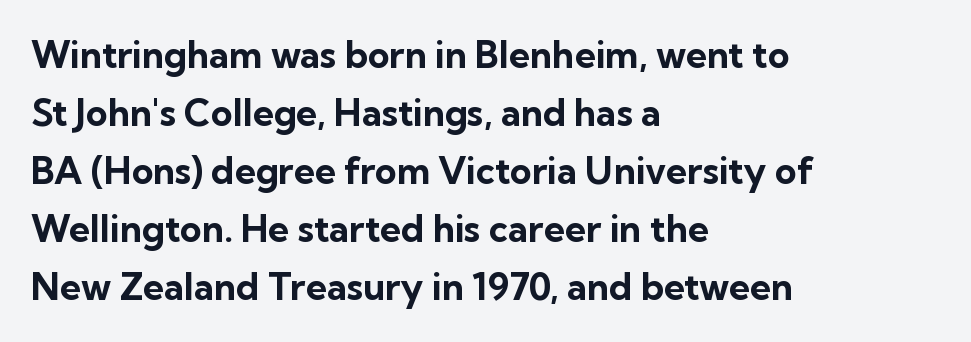
{"serif": "no", "italic": "no", "bold": "yes", "weight": "bold", "width": "normal", "stroke_contrast": "low", "x_height": "medium", "monospaced": "no", "underline": "no", "align": "left", "line_spacing": "normal", "line_spacing_ratio": 1.57, "letter_spacing": "normal", "letter_spacing_em": 0.0, "glyph_px": 37}
